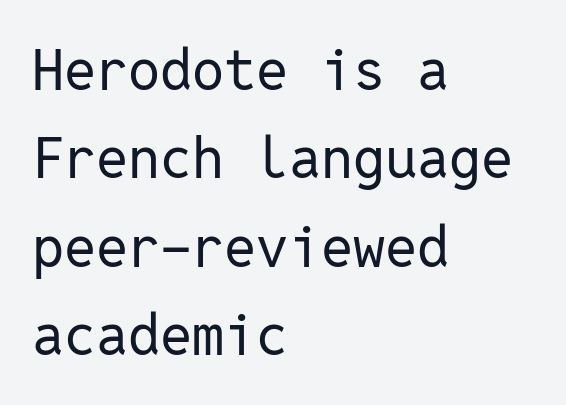
All the whitespace from short lines collects on the right. Is this a sans? Yes — the strokes have no serifs. The area under the type is left untouched. The passage shown has conventional tracking throughout. Each stroke keeps to a modest, everyday thickness or less.
